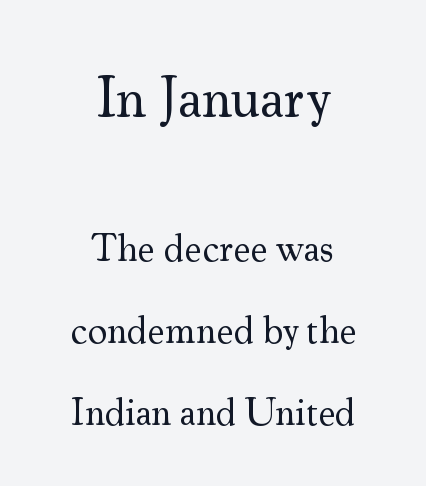
Q: Is the text bold? A: No.
Q: Is the text italic (slanted)? A: No, it is upright.
Q: Is the typeface a serif or a sans-serif typeface? A: Serif.
Q: Is the text underlined? A: No.
Q: How is the paragraph aligned? A: Centered.
Q: Is the spacing between letters normal or unusually wide? A: Normal.
Q: Is the spacing between lines tight, normal or loose? A: Loose.
Q: Which block of text is set in a larger size, the first (top) or the second (bottom)? A: The first (top) one.
Q: Width (condensed, normal, or wide)? A: Normal.
Q: Stroke contrast? A: Medium.
Q: x-height? A: Small.
Q: Monospaced? A: No.
